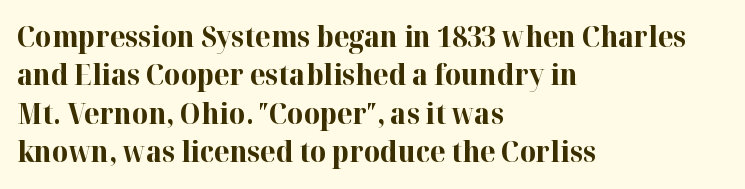
Q: Is the text bold? A: Yes.
Q: Is the text italic (slanted)? A: No, it is upright.
Q: Is the typeface a serif or a sans-serif typeface? A: Serif.
Q: Is the text underlined? A: No.
Q: How is the paragraph aligned? A: Left-aligned.
Q: Is the spacing between letters normal or unusually wide? A: Normal.
Q: Is the spacing between lines tight, normal or loose? A: Normal.
Q: Width (condensed, normal, or wide)? A: Normal.
Q: Stroke contrast? A: High.
Q: x-height? A: Medium.
Q: Monospaced? A: No.
